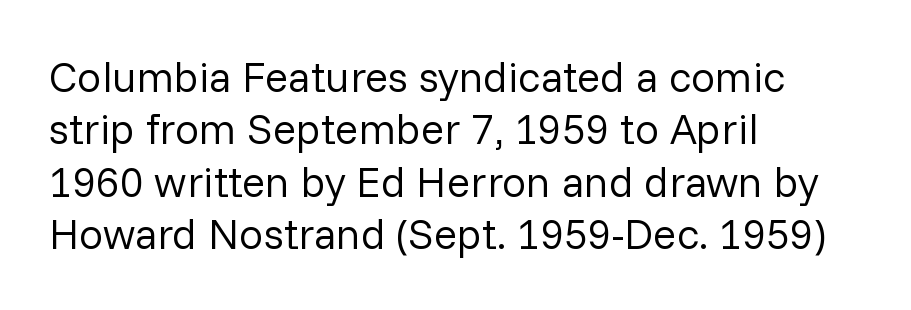
A bare baseline throughout the passage. Varying glyph widths throughout — classic text-font behaviour. This rendering uses left alignment, leaving the right contour irregular. Tracking value appears to be zero — textbook default spacing.
